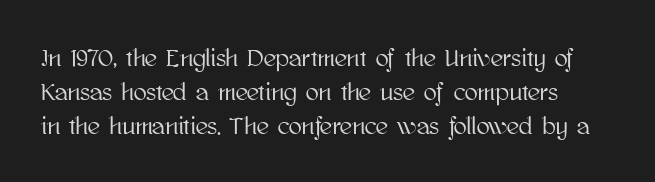
Q: Is the text italic (slanted)? A: No, it is upright.
Q: Is the text underlined? A: No.
Q: Is the spacing between letters normal or unusually wide? A: Normal.
Q: Is the spacing between lines tight, normal or loose? A: Normal.
